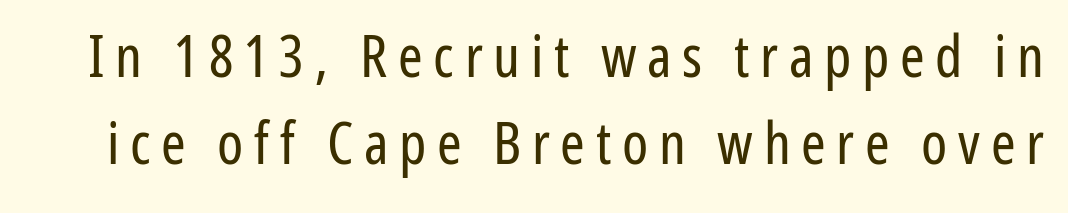
The area under the type is left untouched. Letterform terminals end flat and unadorned throughout the passage. Think of a printed novel: that variable character pitch is what you see here. On a weight scale, this lands at 450 or below.
